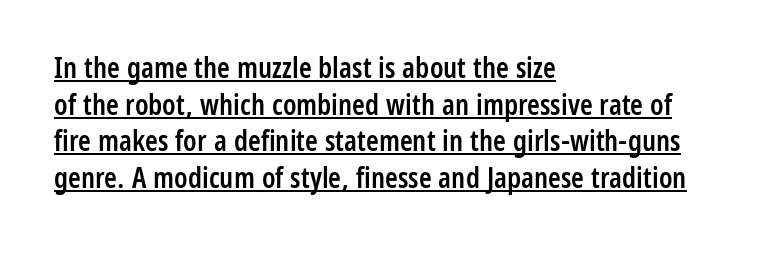
The image shows 29 px semibold, condensed sans-serif type, upright; set left-aligned, normal line spacing (1.26x), normal letter spacing, underlined; low stroke contrast and a medium x-height.
